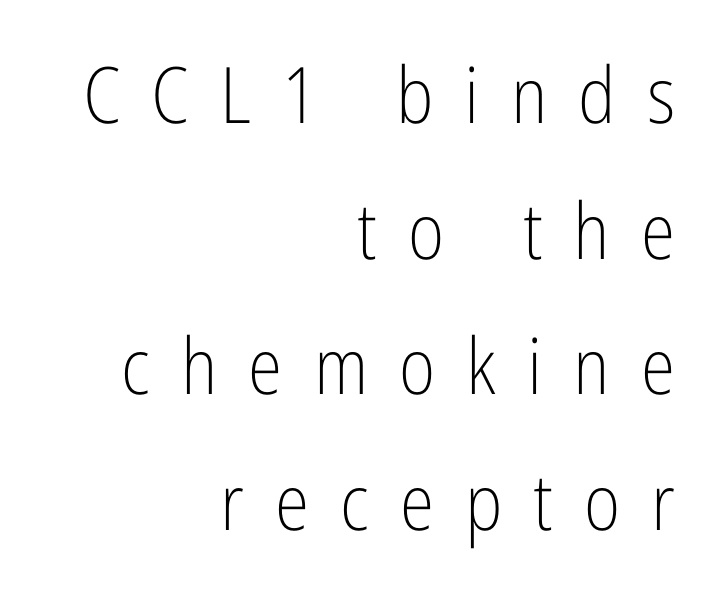
The image shows 78 px light, condensed sans-serif type, upright; set right-aligned, line spacing 1.74x, unusually wide letter spacing (+0.4 em), not underlined; low stroke contrast and a medium x-height.
